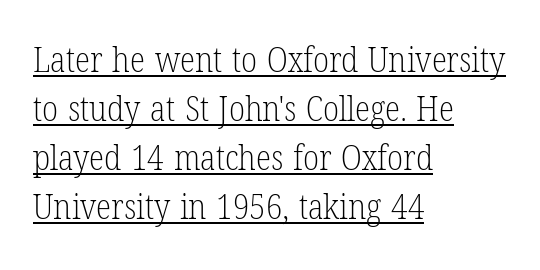
{"serif": "yes", "italic": "no", "bold": "no", "weight": "light", "width": "condensed", "stroke_contrast": "low", "x_height": "medium", "monospaced": "no", "underline": "yes", "align": "left", "line_spacing": "normal", "line_spacing_ratio": 1.4, "letter_spacing": "normal", "letter_spacing_em": 0.0, "glyph_px": 35}
